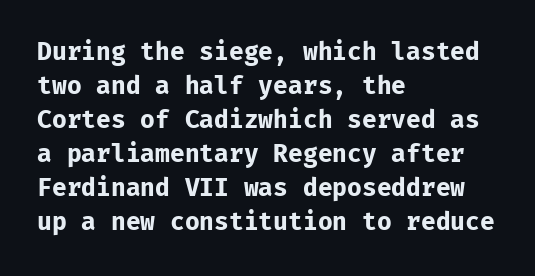
The passage shown stacks its lines at a standard gap. These lines keep a tight, regular rhythm from letter to letter. Descenders hang freely into open space. The sample has been set heavy, in full bold. Leftover space on each line is placed entirely after the last word. Nope, not italic — everything's standing straight.
